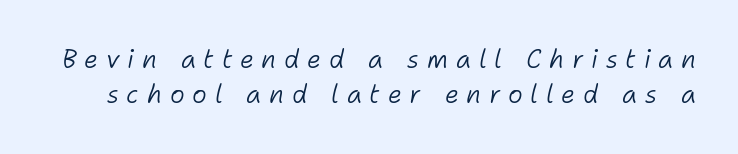
The image shows 25 px text type, italic (leaning right); set normal line spacing (1.41x), unusually wide letter spacing (+0.31 em), not underlined.
